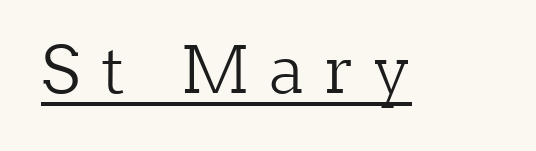
{"serif": "yes", "italic": "no", "bold": "no", "weight": "light", "width": "normal", "stroke_contrast": "low", "x_height": "medium", "monospaced": "no", "underline": "yes", "letter_spacing": "wide", "letter_spacing_em": 0.33, "glyph_px": 65}
